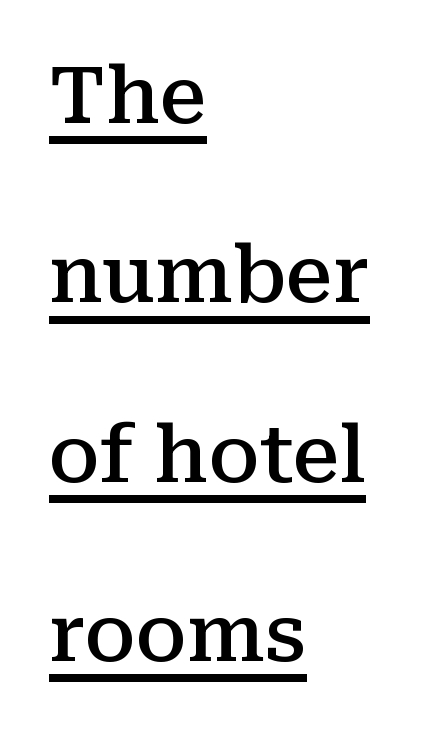
Q: Is the text bold? A: Semi-bold.
Q: Is the text italic (slanted)? A: No, it is upright.
Q: Is the typeface a serif or a sans-serif typeface? A: Serif.
Q: Is the text underlined? A: Yes.
Q: How is the paragraph aligned? A: Left-aligned.
Q: Is the spacing between letters normal or unusually wide? A: Normal.
Q: Is the spacing between lines tight, normal or loose? A: Loose.
Q: Width (condensed, normal, or wide)? A: Normal.
Q: Stroke contrast? A: Medium.
Q: x-height? A: Medium.
Q: Monospaced? A: No.
